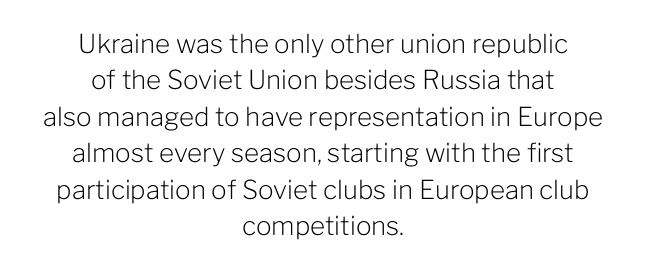
The image shows 26 px text type, upright; set centered, normal line spacing (1.4x), normal letter spacing, not underlined.
